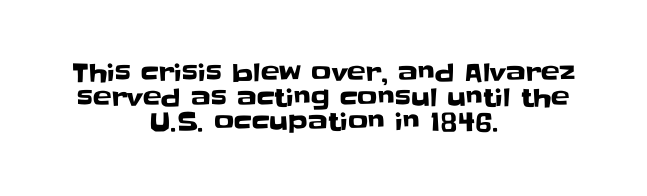
{"italic": "no", "underline": "no", "align": "center", "line_spacing": "tight", "line_spacing_ratio": 0.99, "letter_spacing": "normal", "letter_spacing_em": 0.0, "glyph_px": 25}
